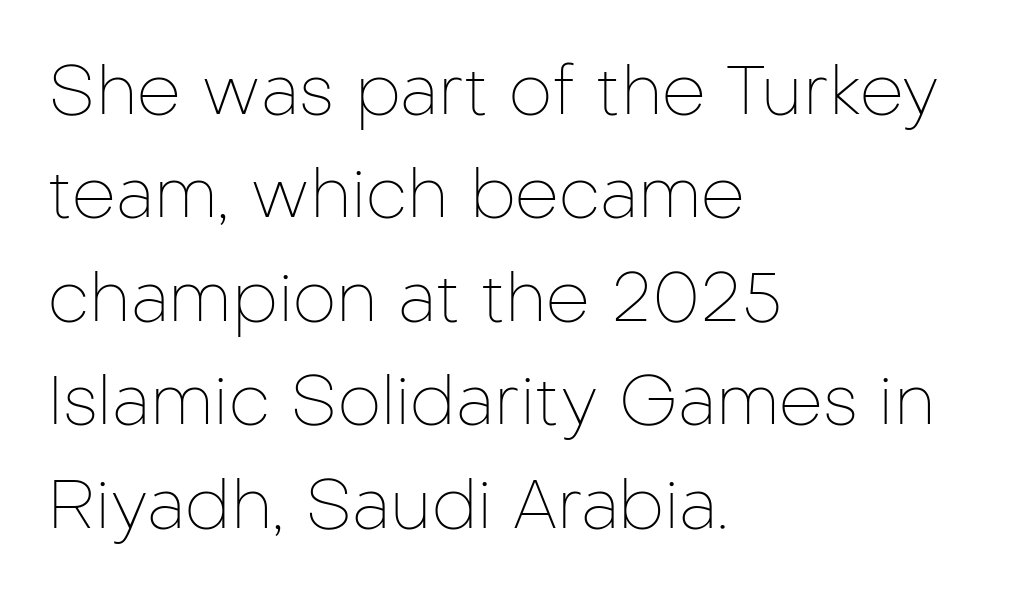
The image shows 69 px thin sans-serif type, upright; set left-aligned, normal line spacing (1.5x), normal letter spacing, not underlined; low stroke contrast and a medium x-height.
